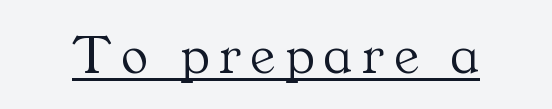
{"serif": "yes", "italic": "no", "bold": "no", "weight": "light", "width": "normal", "stroke_contrast": "medium", "x_height": "medium", "monospaced": "no", "underline": "yes", "glyph_px": 56}
